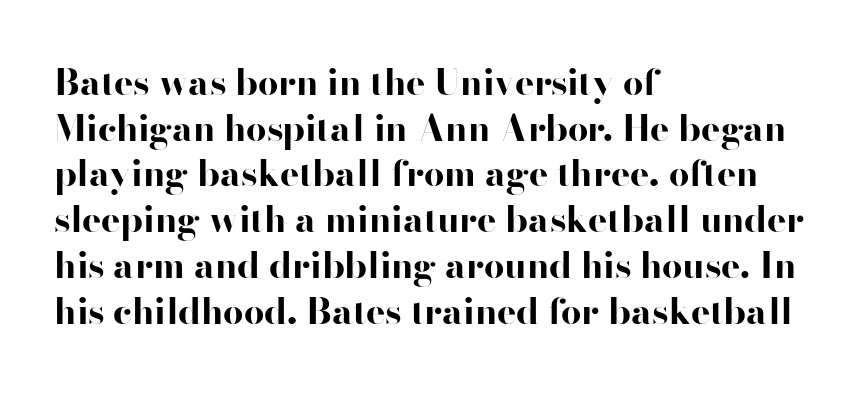
What stands out about the letter spacing? Nothing — it is the standard amount. Honestly, there is no underline to notice here at all. A dark, heavy texture on the line: the type is bold. Upright lettering throughout.
